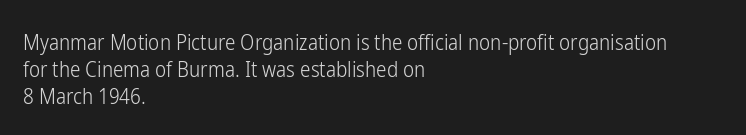
These lines keep a tight, regular rhythm from letter to letter. The rows are spaced the way most documents space them. Nothing heavy about these letters — not bold at all. A roman cut, with each character standing at attention. Check under the words: just untouched page. All the whitespace from short lines collects on the right.
